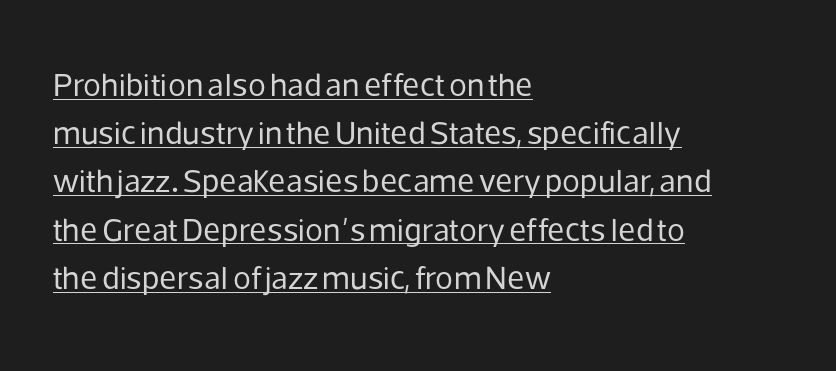
Does a line run under the words? Yes, clearly. What's the leading like? Ordinary, nothing unusual. Serif or sans? Sans — the stroke terminals are bare. Varying glyph widths throughout — classic text-font behaviour. Characters follow at the spacing the type designer built in. Visually the block forms a straight wall on the left and a jagged coastline on the right.
